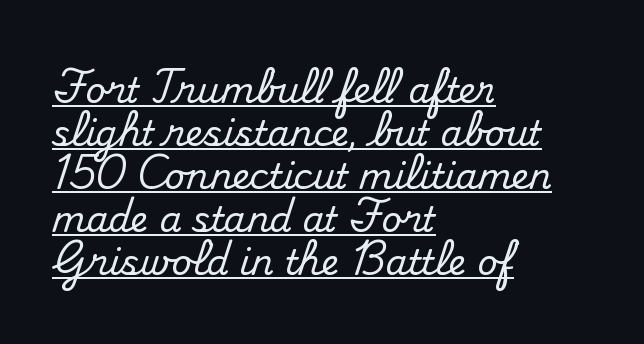
The paragraph has a hard left edge and a soft right edge. Serif or sans? Serif — the stroke terminals have little feet. The rendered words wear a rule along their underside. The face used here is rendered with its standard letterfit.
